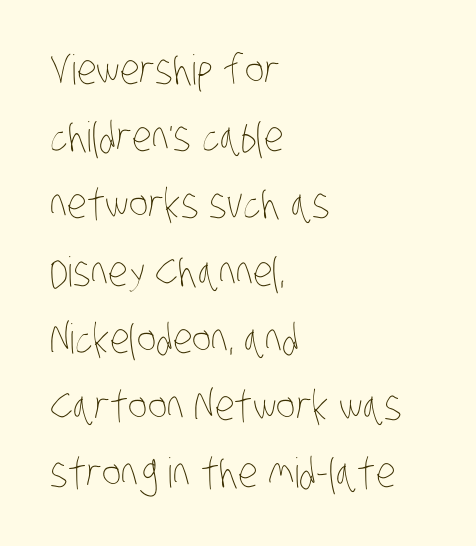
The image shows 41 px thin, condensed type; set left-aligned, normal line spacing (1.64x), normal letter spacing, not underlined; low stroke contrast and a large x-height.
